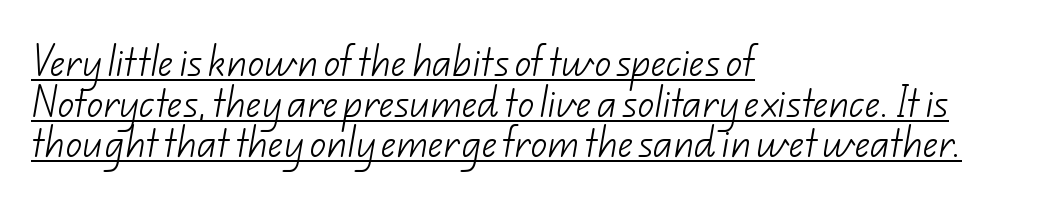
The image shows 33 px light sans-serif type; set left-aligned, line spacing 1.23x, normal letter spacing, underlined; low stroke contrast and a small x-height.
